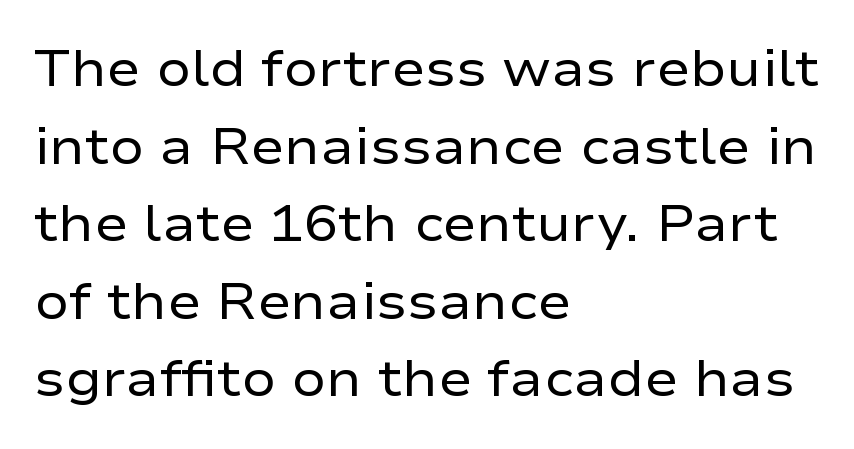
Stems and bowls with no extra thickness — not bold. Honestly, the row spacing looks completely unremarkable. Caption: standard tracking, unaltered. Every stem runs plumb, perpendicular to the baseline. Layout note: lines flush left.
